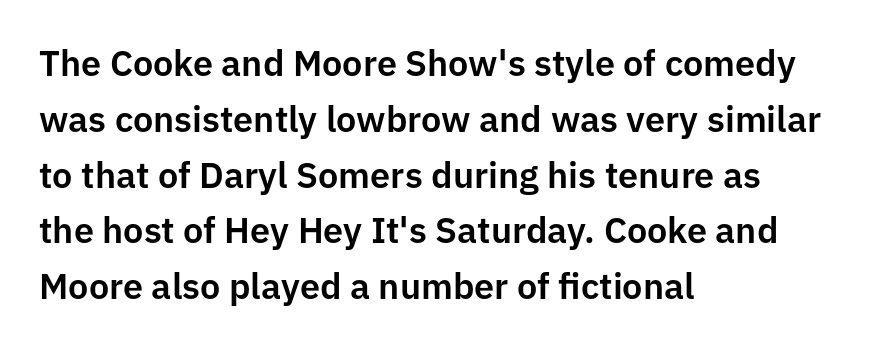
{"serif": "no", "italic": "no", "width": "normal", "stroke_contrast": "low", "x_height": "medium", "monospaced": "no", "underline": "no", "align": "left", "line_spacing": "normal", "line_spacing_ratio": 1.55, "letter_spacing": "normal", "letter_spacing_em": 0.0, "glyph_px": 36}
